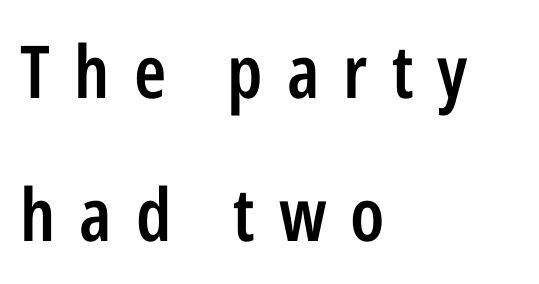
{"serif": "no", "italic": "no", "bold": "semi", "weight": "semibold", "width": "condensed", "stroke_contrast": "low", "x_height": "medium", "monospaced": "no", "underline": "no", "align": "left", "line_spacing": "loose", "line_spacing_ratio": 1.96, "letter_spacing": "wide", "letter_spacing_em": 0.33, "glyph_px": 73}
